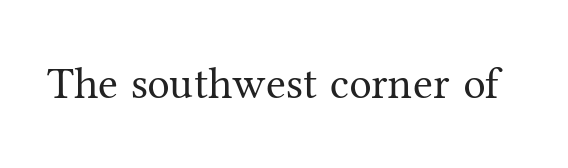
Q: Is the text bold? A: No.
Q: Is the text italic (slanted)? A: No, it is upright.
Q: Is the typeface a serif or a sans-serif typeface? A: Serif.
Q: Is the text underlined? A: No.
Q: Is the spacing between letters normal or unusually wide? A: Normal.
Q: Width (condensed, normal, or wide)? A: Normal.
Q: Stroke contrast? A: Medium.
Q: x-height? A: Medium.
Q: Monospaced? A: No.
